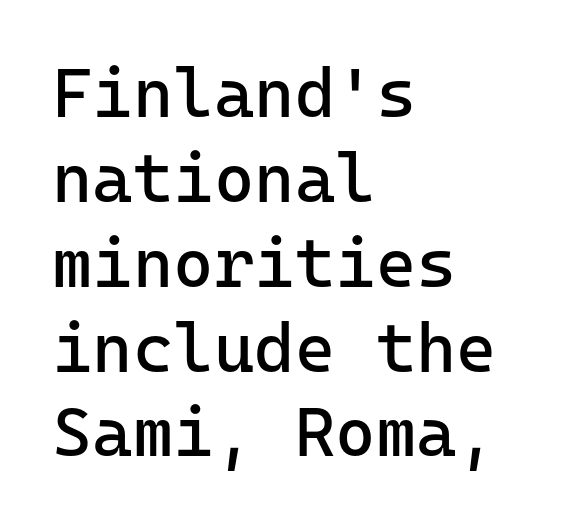
{"serif": "no", "italic": "no", "bold": "no", "weight": "regular", "width": "normal", "stroke_contrast": "low", "x_height": "medium", "monospaced": "yes", "underline": "no", "align": "left", "line_spacing_ratio": 1.23, "letter_spacing": "normal", "letter_spacing_em": 0.0, "glyph_px": 69}
